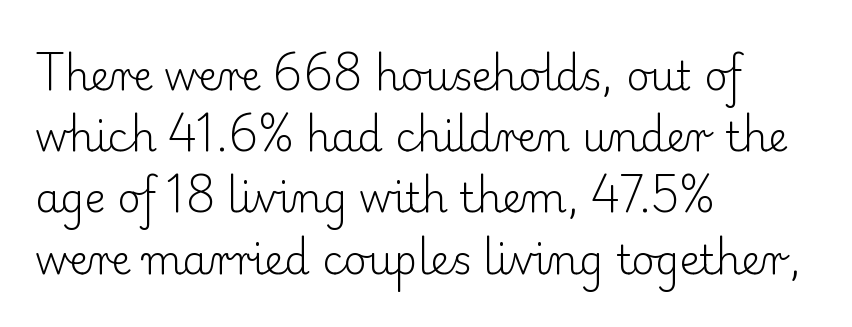
{"italic": "no", "bold": "no", "weight": "light", "width": "normal", "stroke_contrast": "low", "x_height": "small", "monospaced": "no", "underline": "no", "align": "left", "line_spacing": "normal", "line_spacing_ratio": 1.53, "letter_spacing": "normal", "letter_spacing_em": 0.0, "glyph_px": 40}
